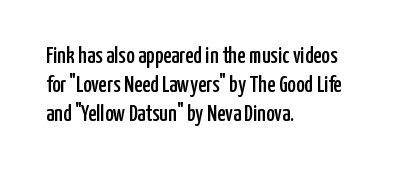
Q: Is the text italic (slanted)? A: No, it is upright.
Q: Is the text underlined? A: No.
Q: How is the paragraph aligned? A: Left-aligned.
Q: Is the spacing between letters normal or unusually wide? A: Normal.
Q: Is the spacing between lines tight, normal or loose? A: Normal.
